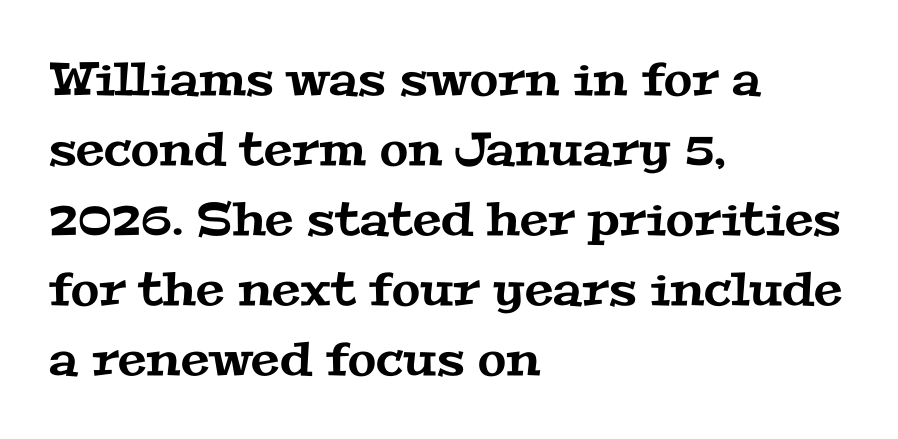
In terms of letterspacing, this is plain default setting. Check where the strokes stop: tiny serifs finish them off. Casual observation: everything's shoved over to the left. The lines sit at an ordinary, default distance from one another. Check under the words: just untouched page.
